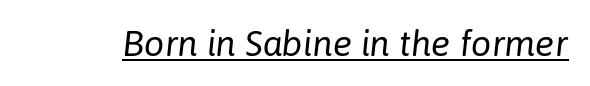
{"italic": "yes", "lean": "right", "slant_degrees": 6, "bold": "no", "weight": "regular", "width": "normal", "stroke_contrast": "low", "x_height": "medium", "monospaced": "no", "underline": "yes", "letter_spacing": "normal", "letter_spacing_em": 0.0, "glyph_px": 36}
